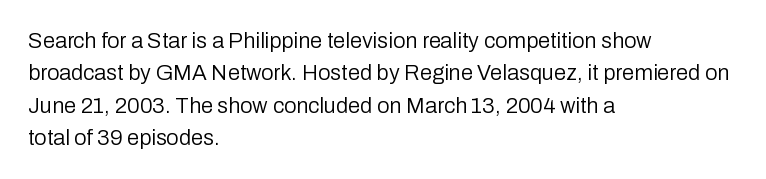
{"italic": "no", "bold": "no", "underline": "no", "align": "left", "line_spacing": "normal", "line_spacing_ratio": 1.47, "letter_spacing": "normal", "letter_spacing_em": 0.0, "glyph_px": 22}
